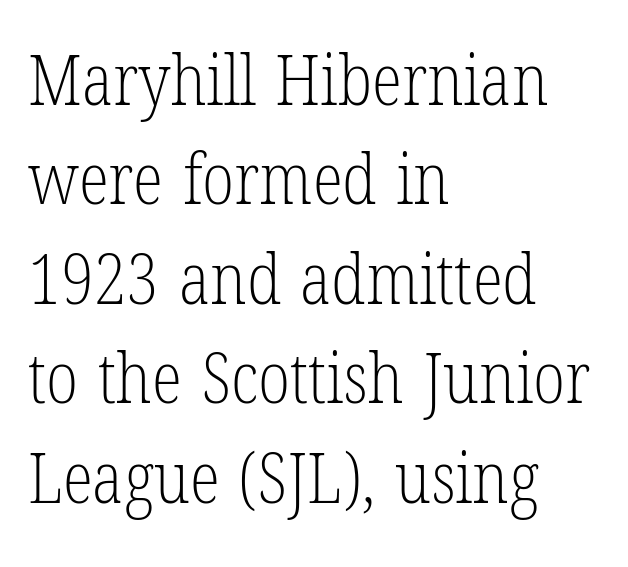
Q: Is the text bold? A: No.
Q: Is the text italic (slanted)? A: No, it is upright.
Q: Is the typeface a serif or a sans-serif typeface? A: Serif.
Q: Is the text underlined? A: No.
Q: How is the paragraph aligned? A: Left-aligned.
Q: Is the spacing between letters normal or unusually wide? A: Normal.
Q: Is the spacing between lines tight, normal or loose? A: Normal.
Q: Width (condensed, normal, or wide)? A: Condensed.
Q: Stroke contrast? A: Low.
Q: x-height? A: Medium.
Q: Monospaced? A: No.
